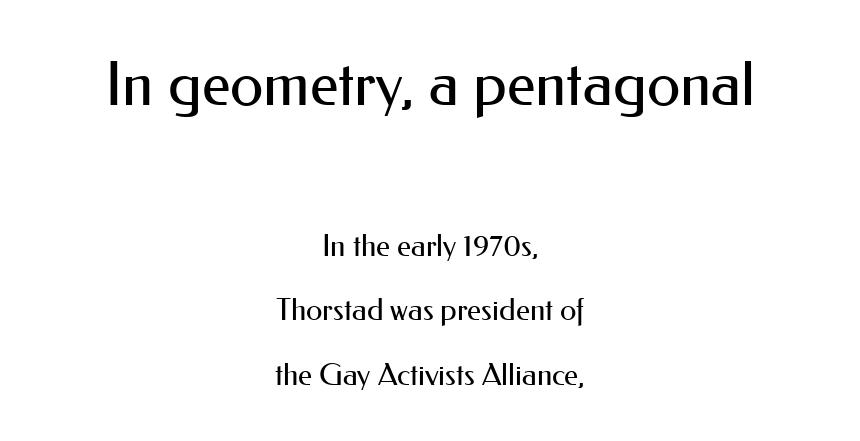
Is there much room between lines? Yes — plenty of vertical air separates them. Examine the stroke ends and you'll find no serifs. Words appear dense and cohesive because spacing is normal. Descenders hang freely into open space. Character widths vary here, with narrow letters taking less room than wide ones.
